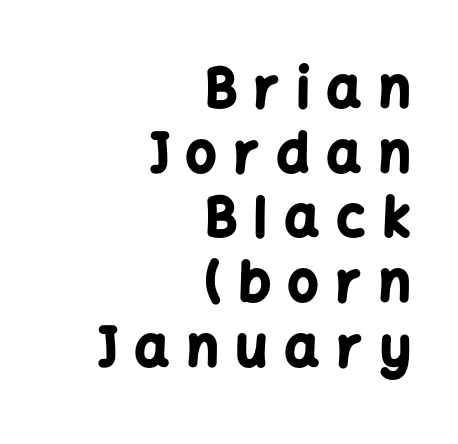
Q: Is the text bold? A: Yes.
Q: Is the text italic (slanted)? A: No, it is upright.
Q: Is the typeface a serif or a sans-serif typeface? A: Sans-serif.
Q: Is the text underlined? A: No.
Q: How is the paragraph aligned? A: Right-aligned.
Q: Is the spacing between letters normal or unusually wide? A: Unusually wide.
Q: Width (condensed, normal, or wide)? A: Normal.
Q: Stroke contrast? A: Low.
Q: x-height? A: Medium.
Q: Monospaced? A: No.
